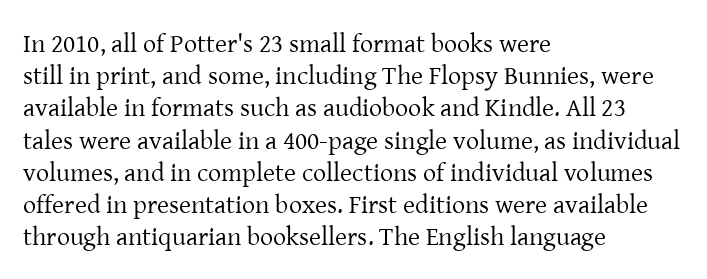
Q: Is the text bold? A: No.
Q: Is the text italic (slanted)? A: No, it is upright.
Q: Is the text underlined? A: No.
Q: How is the paragraph aligned? A: Left-aligned.
Q: Is the spacing between letters normal or unusually wide? A: Normal.
